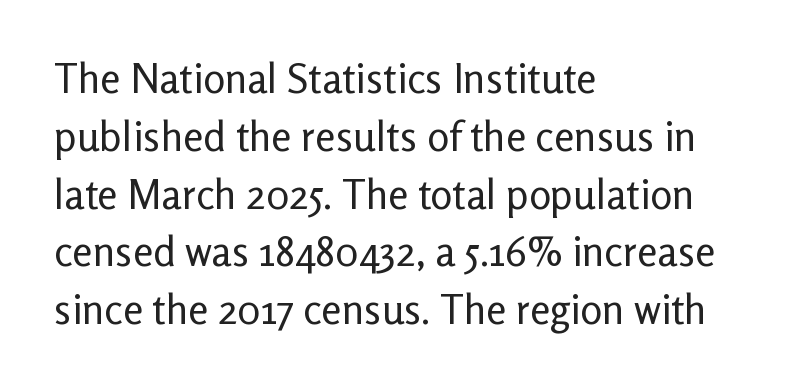
Does extra space separate the letters? No, they use regular spacing. Typographically, this falls in the sans-serif category. The compositor pushed each line to the left boundary. Upright lettering throughout. Compared with a typical body face, this is equally light or lighter still.
